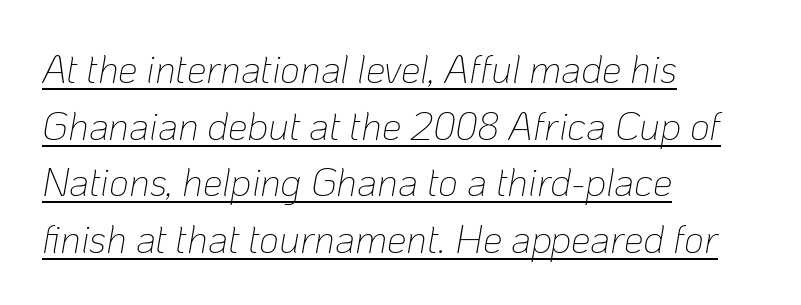
{"italic": "yes", "lean": "right", "slant_degrees": 10, "bold": "no", "weight": "thin", "width": "normal", "stroke_contrast": "low", "x_height": "medium", "monospaced": "no", "underline": "yes", "align": "left", "line_spacing": "normal", "line_spacing_ratio": 1.45, "letter_spacing": "normal", "letter_spacing_em": 0.0, "glyph_px": 39}
